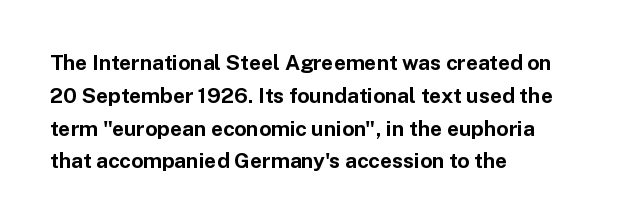
The image shows 21 px bold type, upright; set left-aligned, normal line spacing (1.56x), normal letter spacing, not underlined.
